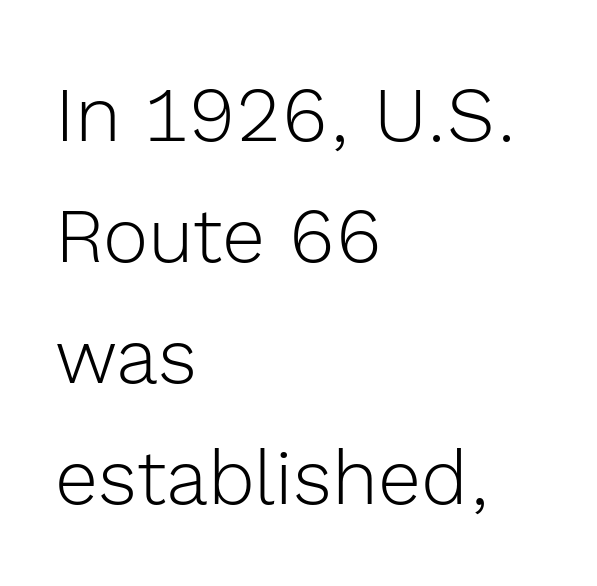
Is this a heavy cut? Hardly; it is regular or lighter. The characters display no serif detailing; their extremities are plain. Upright lettering throughout. The letters advance in unequal steps, a hallmark of proportional type. Teacher's note: observe the even left margin — that is flush-left alignment.
